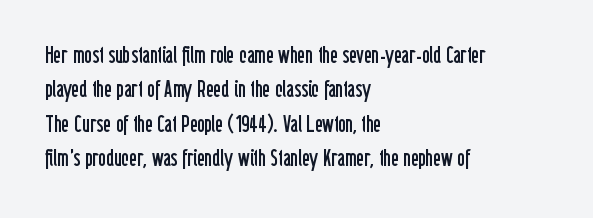
{"italic": "no", "bold": "no", "underline": "no", "align": "left", "line_spacing": "normal", "line_spacing_ratio": 1.5, "letter_spacing": "normal", "letter_spacing_em": 0.0, "glyph_px": 23}
